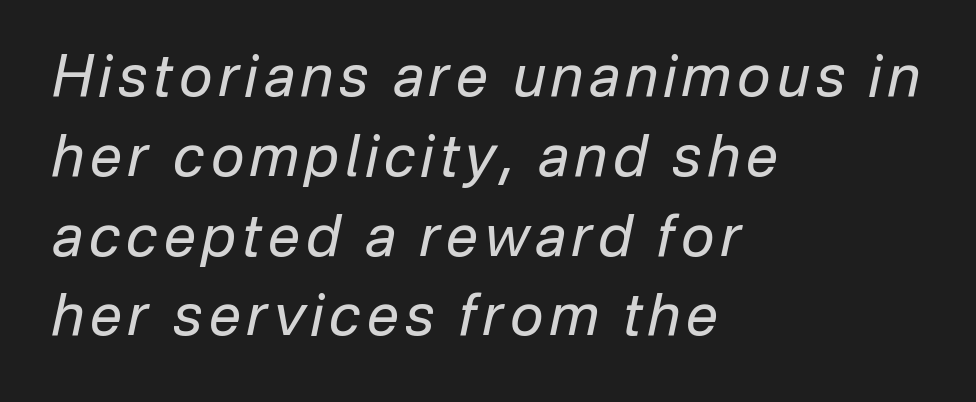
The image shows 57 px regular-weight type, italic (leaning right); set left-aligned, normal line spacing (1.4x), not underlined; low stroke contrast and a medium x-height.
